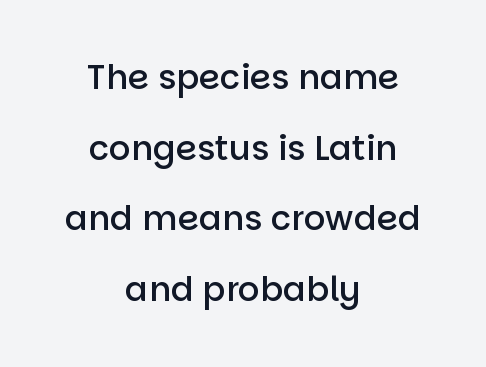
Visually the block forms a symmetrical silhouette, jagged on both flanks. The lettering holds an erect, upright posture throughout. Check under the words: just untouched page. Regarding leading, the lines here are spaced well apart.
